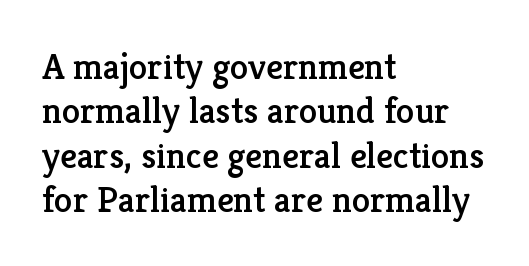
Q: Is the text italic (slanted)? A: No, it is upright.
Q: Is the typeface a serif or a sans-serif typeface? A: Serif.
Q: Is the text underlined? A: No.
Q: How is the paragraph aligned? A: Left-aligned.
Q: Is the spacing between letters normal or unusually wide? A: Normal.
Q: Width (condensed, normal, or wide)? A: Normal.
Q: Stroke contrast? A: Low.
Q: x-height? A: Medium.
Q: Monospaced? A: No.
